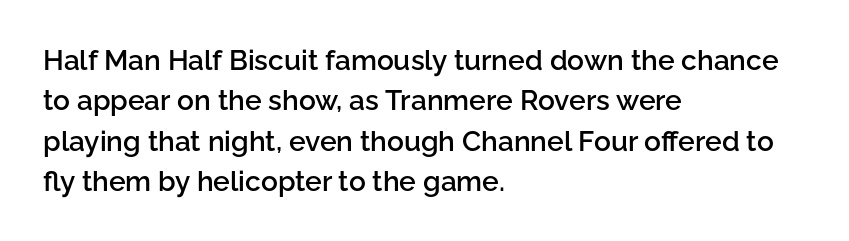
The image shows 28 px semibold sans-serif type, upright; set left-aligned, normal line spacing (1.44x), normal letter spacing, not underlined; low stroke contrast and a medium x-height.
